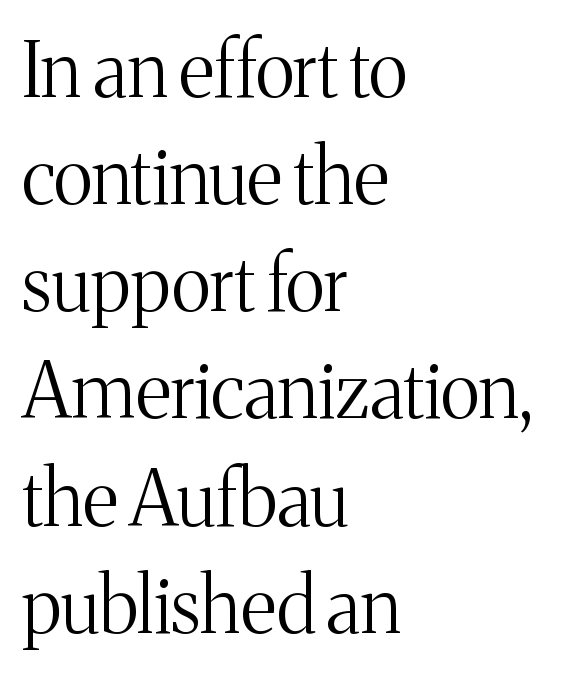
The image shows 76 px light serif type, upright; set left-aligned, normal line spacing (1.41x), normal letter spacing, not underlined; medium stroke contrast and a medium x-height.
